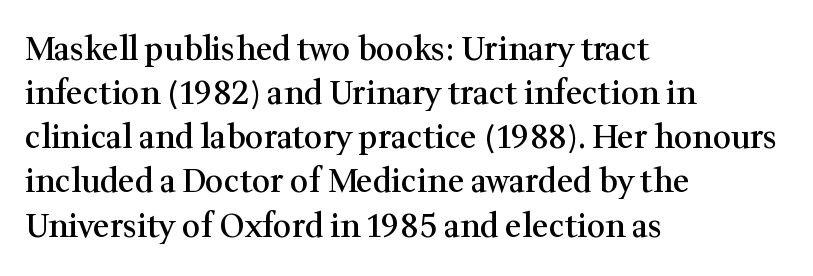
{"serif": "yes", "italic": "no", "bold": "semi", "weight": "semibold", "width": "normal", "stroke_contrast": "medium", "x_height": "medium", "monospaced": "no", "underline": "no", "align": "left", "line_spacing": "normal", "line_spacing_ratio": 1.38, "letter_spacing": "normal", "letter_spacing_em": 0.0, "glyph_px": 32}
